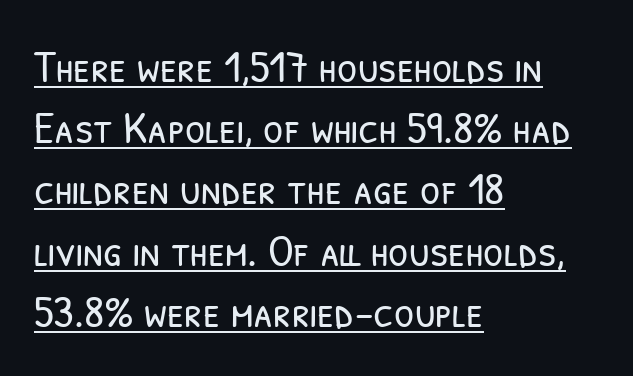
The image shows 46 px light, condensed sans-serif type; set left-aligned, normal line spacing (1.33x), normal letter spacing, underlined; low stroke contrast and a medium x-height.
